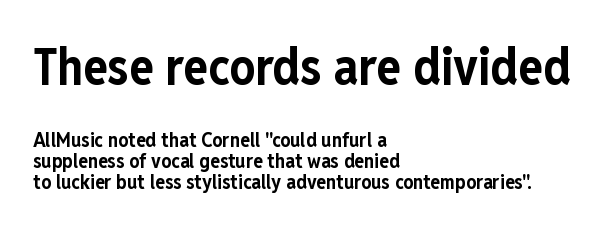
Q: Is the text bold? A: Yes.
Q: Is the text italic (slanted)? A: No, it is upright.
Q: Is the typeface a serif or a sans-serif typeface? A: Sans-serif.
Q: Is the text underlined? A: No.
Q: How is the paragraph aligned? A: Left-aligned.
Q: Is the spacing between letters normal or unusually wide? A: Normal.
Q: Is the spacing between lines tight, normal or loose? A: Tight.
Q: Which block of text is set in a larger size, the first (top) or the second (bottom)? A: The first (top) one.
Q: Width (condensed, normal, or wide)? A: Condensed.
Q: Stroke contrast? A: Low.
Q: x-height? A: Medium.
Q: Monospaced? A: No.
